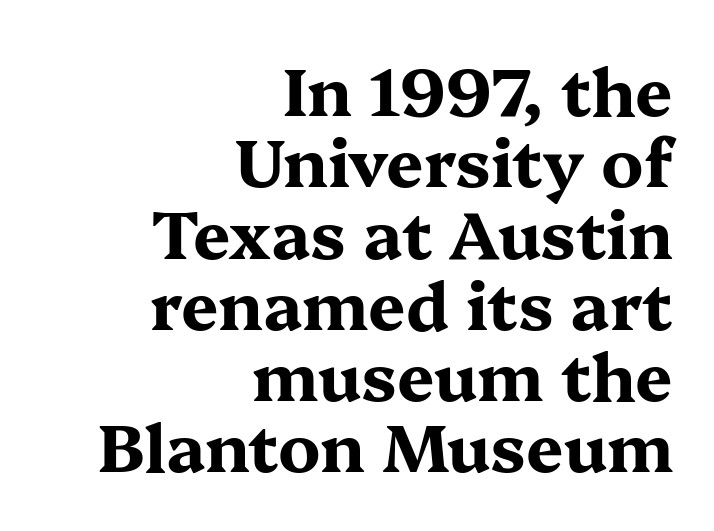
The letters stand straight up with perfectly vertical stems. The foot of each line stays bare and open. Compared with typical paragraphs, the rows here are closer together. This sample has the flowing, uneven cadence of proportional lettering. Inter-character spacing is left at the font's built-in metrics. Serifs: yes, visible at the terminals of the letterforms.
